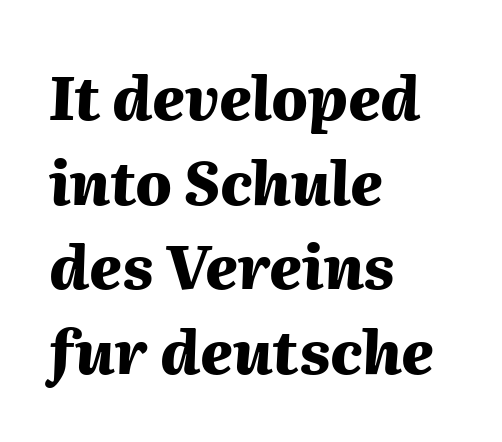
The ragged edge is on the right, which tells us the setting is flush left. No extra tracking has been applied to these lines. Think of a printed novel: that variable character pitch is what you see here. No word sits above an underline. Italic? Definitely — the glyphs are oblique.
